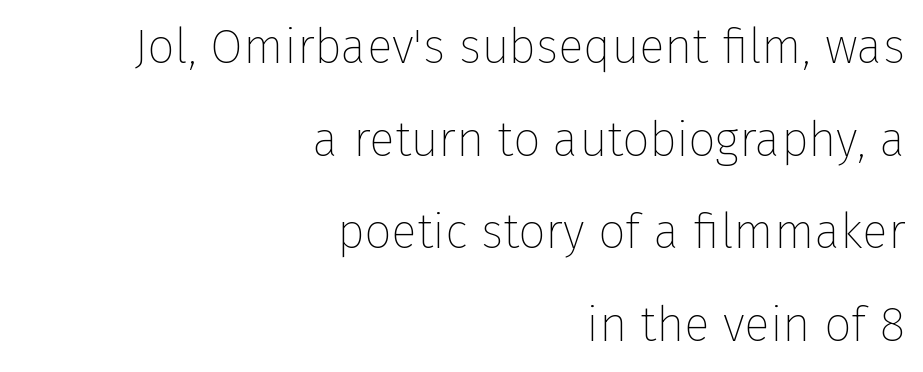
{"serif": "no", "italic": "no", "bold": "no", "weight": "thin", "width": "normal", "stroke_contrast": "low", "x_height": "medium", "monospaced": "no", "underline": "no", "align": "right", "line_spacing": "loose", "line_spacing_ratio": 1.93, "letter_spacing": "normal", "letter_spacing_em": 0.0, "glyph_px": 48}
